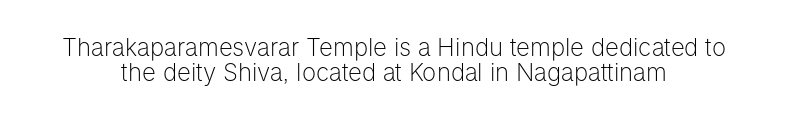
{"italic": "no", "bold": "no", "underline": "no", "align": "center", "line_spacing": "tight", "line_spacing_ratio": 1.05, "letter_spacing": "normal", "letter_spacing_em": 0.0, "glyph_px": 24}
